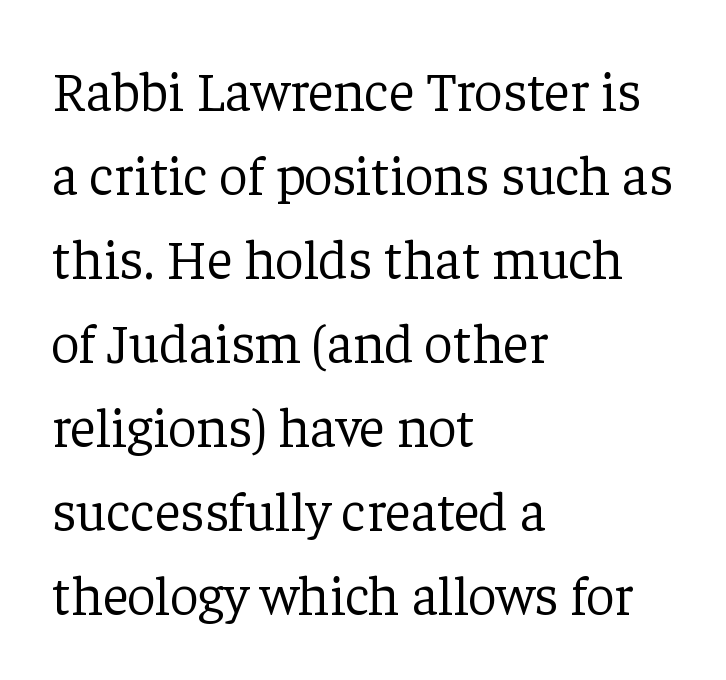
The image shows 56 px light serif type, upright; set left-aligned, normal line spacing (1.5x), normal letter spacing, not underlined; low stroke contrast and a medium x-height.
